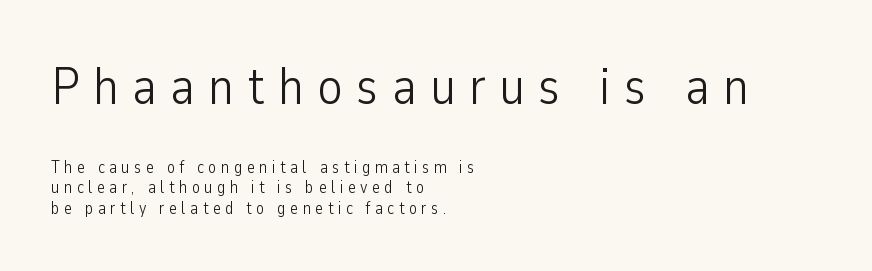
Q: Is the text bold? A: No.
Q: Is the text italic (slanted)? A: No, it is upright.
Q: Is the typeface a serif or a sans-serif typeface? A: Sans-serif.
Q: Is the text underlined? A: No.
Q: How is the paragraph aligned? A: Left-aligned.
Q: Is the spacing between letters normal or unusually wide? A: Unusually wide.
Q: Which block of text is set in a larger size, the first (top) or the second (bottom)? A: The first (top) one.
Q: Width (condensed, normal, or wide)? A: Condensed.
Q: Stroke contrast? A: Low.
Q: x-height? A: Medium.
Q: Monospaced? A: No.
